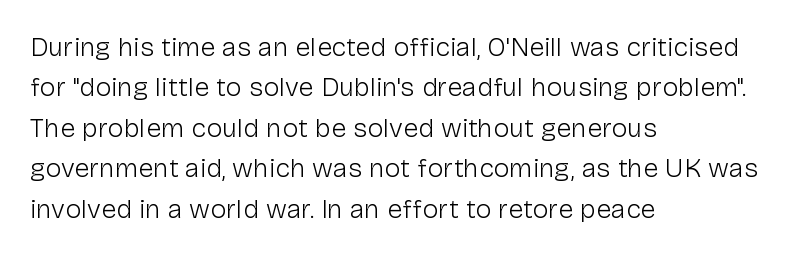
{"italic": "no", "bold": "no", "underline": "no", "align": "left", "line_spacing": "normal", "line_spacing_ratio": 1.5, "letter_spacing": "normal", "letter_spacing_em": 0.0, "glyph_px": 27}
